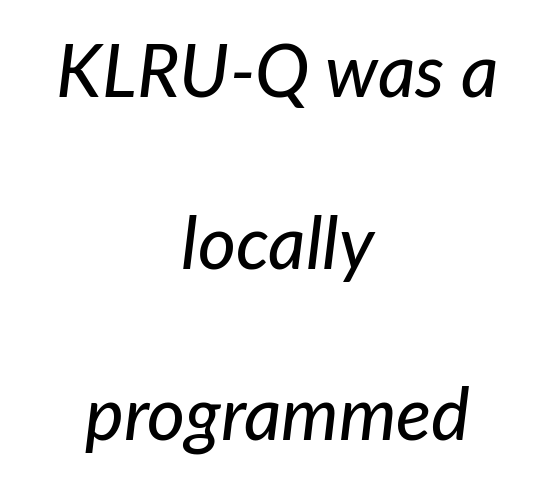
Q: Is the text italic (slanted)? A: Yes, it leans right by about 7 degrees.
Q: Is the text underlined? A: No.
Q: How is the paragraph aligned? A: Centered.
Q: Is the spacing between letters normal or unusually wide? A: Normal.
Q: Is the spacing between lines tight, normal or loose? A: Loose.
Q: Width (condensed, normal, or wide)? A: Normal.
Q: Stroke contrast? A: Low.
Q: x-height? A: Medium.
Q: Monospaced? A: No.
